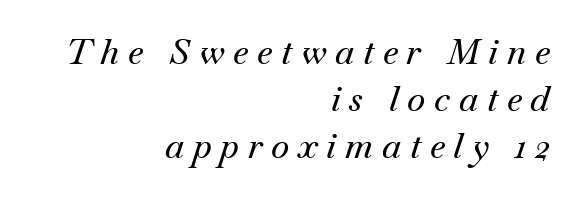
Q: Is the text italic (slanted)? A: Yes, it leans right by about 18 degrees.
Q: Is the typeface a serif or a sans-serif typeface? A: Serif.
Q: Is the text underlined? A: No.
Q: How is the paragraph aligned? A: Right-aligned.
Q: Is the spacing between letters normal or unusually wide? A: Unusually wide.
Q: Is the spacing between lines tight, normal or loose? A: Normal.
Q: Width (condensed, normal, or wide)? A: Normal.
Q: Stroke contrast? A: Medium.
Q: x-height? A: Small.
Q: Monospaced? A: No.
